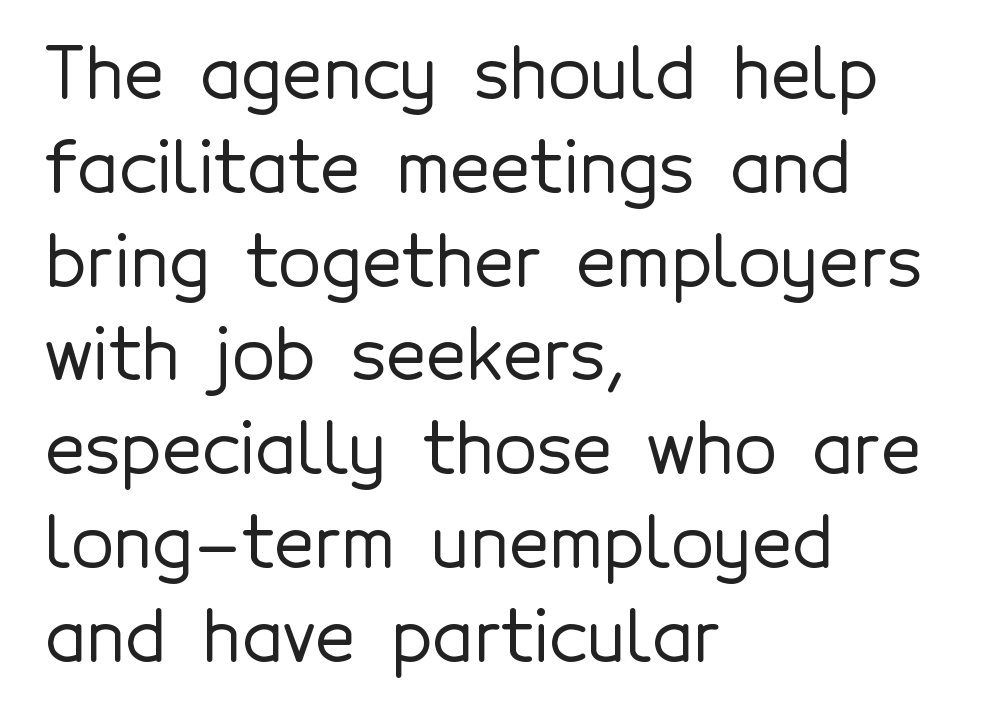
{"serif": "no", "italic": "no", "width": "normal", "x_height": "medium", "monospaced": "no", "underline": "no", "align": "left", "line_spacing": "normal", "line_spacing_ratio": 1.34, "letter_spacing": "normal", "letter_spacing_em": 0.0, "glyph_px": 70}
